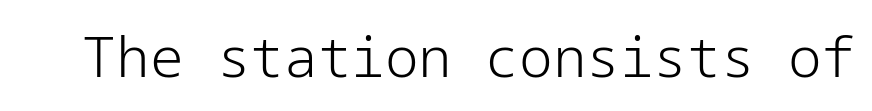
{"serif": "no", "italic": "no", "bold": "no", "weight": "light", "width": "normal", "stroke_contrast": "low", "x_height": "medium", "underline": "no", "letter_spacing": "normal", "letter_spacing_em": 0.0, "glyph_px": 56}
